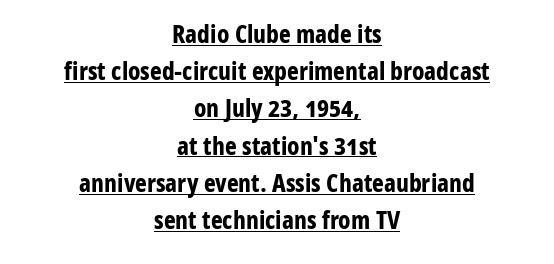
Q: Is the text bold? A: Yes.
Q: Is the text italic (slanted)? A: No, it is upright.
Q: Is the text underlined? A: Yes.
Q: How is the paragraph aligned? A: Centered.
Q: Is the spacing between letters normal or unusually wide? A: Normal.
Q: Is the spacing between lines tight, normal or loose? A: Normal.
